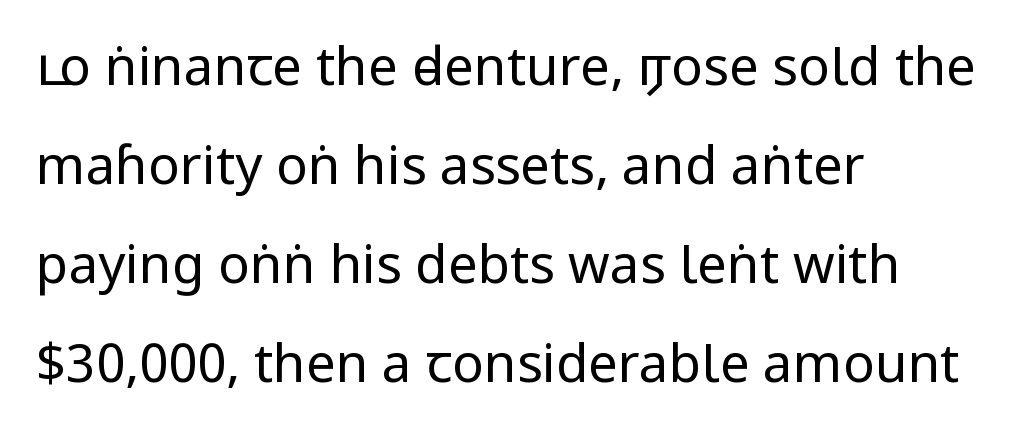
{"serif": "no", "italic": "no", "bold": "no", "weight": "regular", "width": "condensed", "stroke_contrast": "low", "x_height": "large", "monospaced": "no", "underline": "no", "align": "left", "line_spacing_ratio": 1.87, "letter_spacing": "normal", "letter_spacing_em": 0.0, "glyph_px": 53}
